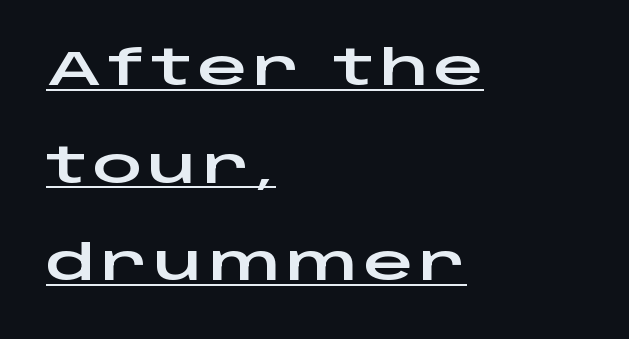
Q: Is the text italic (slanted)? A: No, it is upright.
Q: Is the typeface a serif or a sans-serif typeface? A: Sans-serif.
Q: Is the text underlined? A: Yes.
Q: How is the paragraph aligned? A: Left-aligned.
Q: Is the spacing between lines tight, normal or loose? A: Loose.
Q: Width (condensed, normal, or wide)? A: Wide.
Q: Stroke contrast? A: Low.
Q: x-height? A: Large.
Q: Monospaced? A: No.
